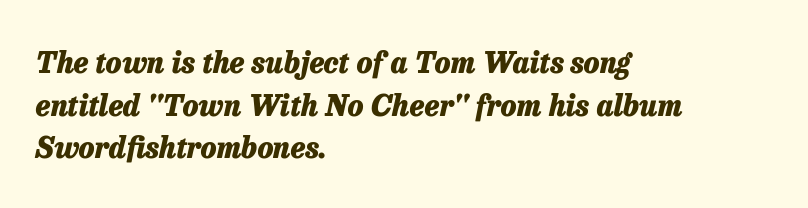
Do the characters align in a grid? No, the font is proportional. A student would call this left alignment; a typographer would say flush left, rag right. The vertical gap from one line to the next is medium. Glyph-to-glyph distance matches everyday printed text. You'd pick this weight for a headline — it's a proper bold. Does the lettering tilt? It does — this is italic.
